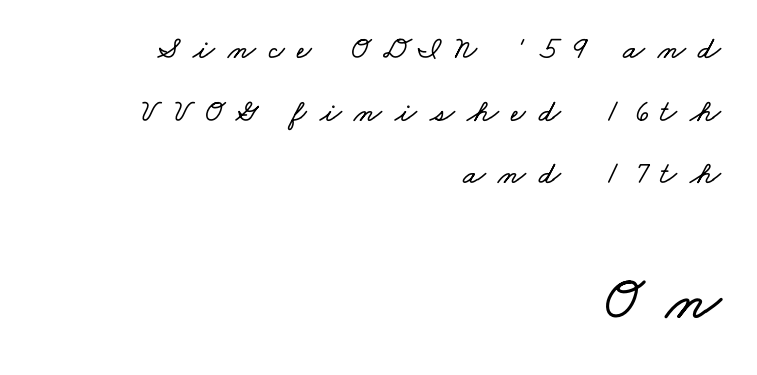
{"width": "wide", "stroke_contrast": "low", "x_height": "small", "monospaced": "no", "underline": "no", "align": "right", "line_spacing": "loose", "line_spacing_ratio": 1.96, "letter_spacing": "wide", "letter_spacing_em": 0.4, "larger_block": "second", "size_ratio": 1.97, "glyph_px": 63}
